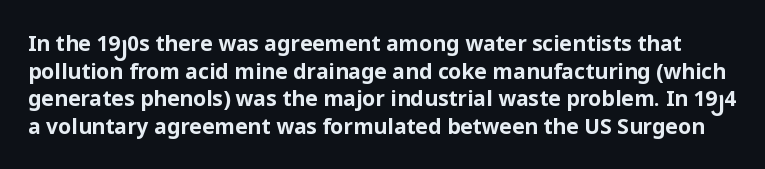
{"italic": "no", "bold": "yes", "underline": "no", "line_spacing": "normal", "line_spacing_ratio": 1.31, "letter_spacing": "normal", "letter_spacing_em": 0.0, "glyph_px": 21}
